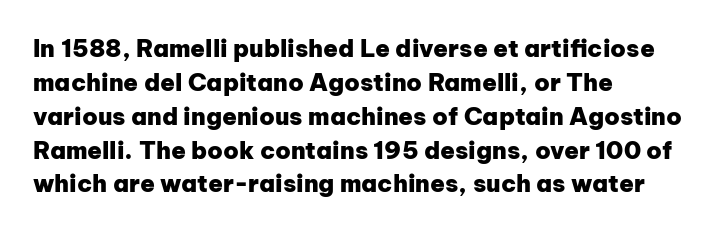
Q: Is the text bold? A: Yes.
Q: Is the text italic (slanted)? A: No, it is upright.
Q: Is the text underlined? A: No.
Q: How is the paragraph aligned? A: Left-aligned.
Q: Is the spacing between letters normal or unusually wide? A: Normal.
Q: Is the spacing between lines tight, normal or loose? A: Normal.
